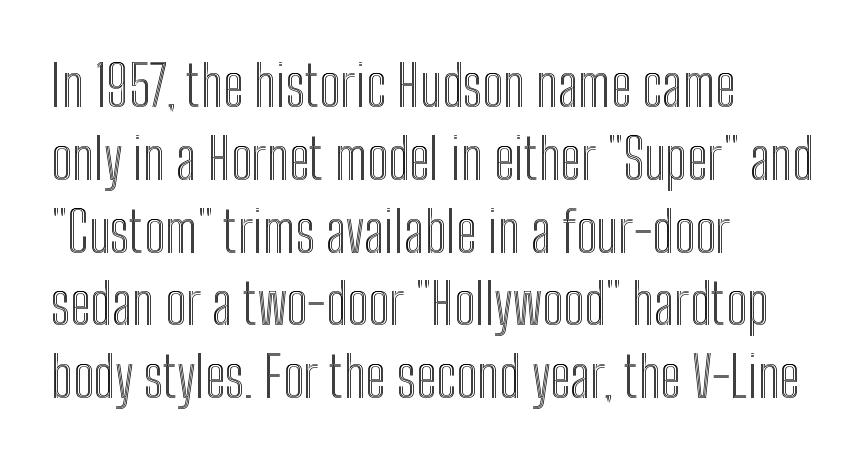
Q: Is the text italic (slanted)? A: No, it is upright.
Q: Is the text underlined? A: No.
Q: How is the paragraph aligned? A: Left-aligned.
Q: Is the spacing between letters normal or unusually wide? A: Normal.
Q: Is the spacing between lines tight, normal or loose? A: Normal.
Q: Width (condensed, normal, or wide)? A: Condensed.
Q: x-height? A: Medium.
Q: Monospaced? A: No.
